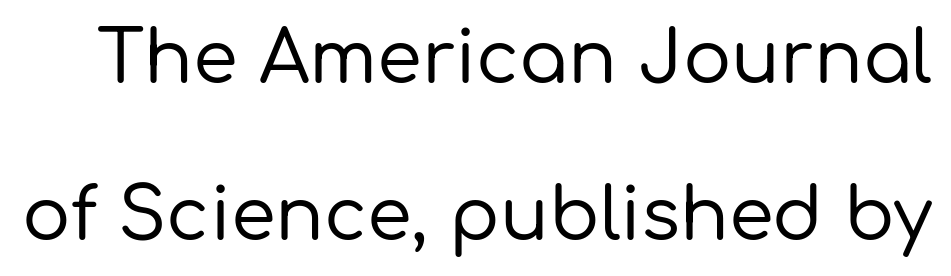
Q: Is the text italic (slanted)? A: No, it is upright.
Q: Is the typeface a serif or a sans-serif typeface? A: Sans-serif.
Q: Is the text underlined? A: No.
Q: Is the spacing between letters normal or unusually wide? A: Normal.
Q: Is the spacing between lines tight, normal or loose? A: Loose.
Q: Width (condensed, normal, or wide)? A: Normal.
Q: Stroke contrast? A: Low.
Q: x-height? A: Medium.
Q: Monospaced? A: No.
